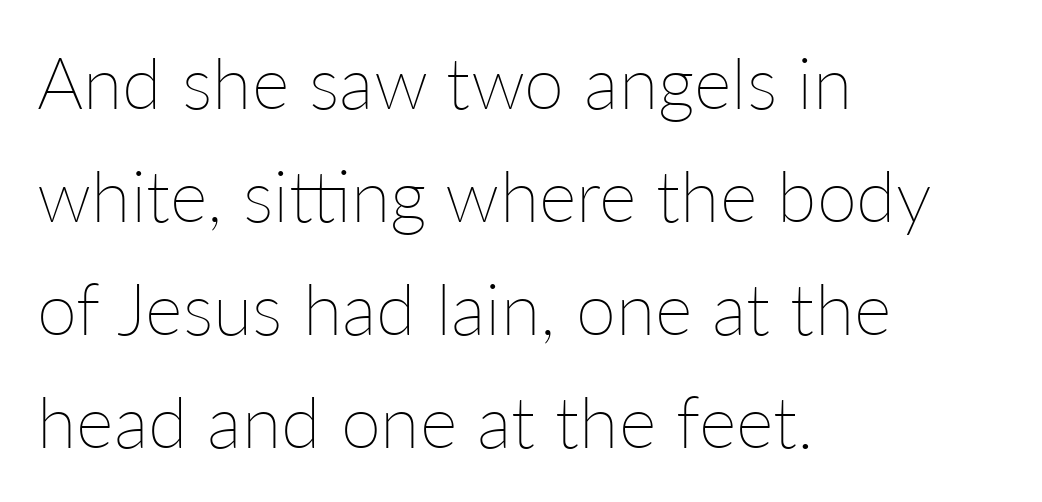
The image shows 72 px thin type, upright; set left-aligned, normal line spacing (1.57x), normal letter spacing, not underlined; low stroke contrast and a medium x-height.
